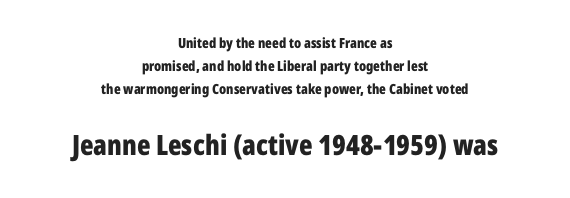
Q: Is the text bold? A: Yes.
Q: Is the text italic (slanted)? A: No, it is upright.
Q: Is the typeface a serif or a sans-serif typeface? A: Sans-serif.
Q: Is the text underlined? A: No.
Q: How is the paragraph aligned? A: Centered.
Q: Is the spacing between letters normal or unusually wide? A: Normal.
Q: Is the spacing between lines tight, normal or loose? A: Normal.
Q: Which block of text is set in a larger size, the first (top) or the second (bottom)? A: The second (bottom) one.
Q: Width (condensed, normal, or wide)? A: Condensed.
Q: Stroke contrast? A: Low.
Q: x-height? A: Medium.
Q: Monospaced? A: No.
